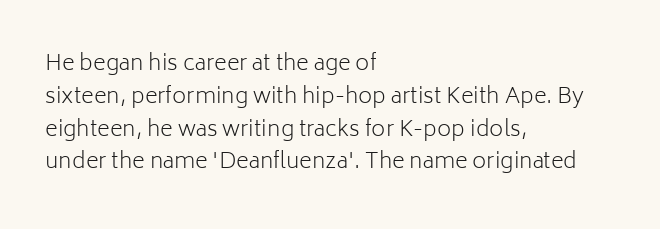
Descender tails drop into unmarked territory. Vertically, the passage feels balanced, rows spaced as you'd expect. The typesetter chose a ragged-right arrangement here. The typography opts for an upright posture over an oblique one. The rendering keeps characters at their native spacing. Stroke mass is kept to a normal reading level or below.
